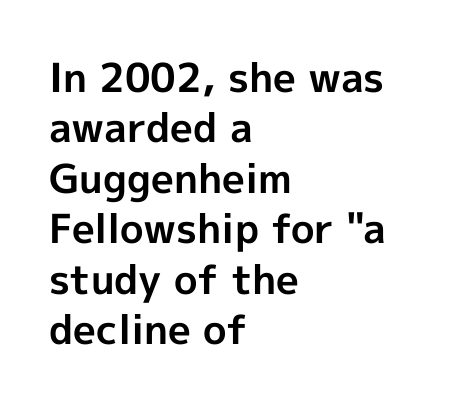
Q: Is the text bold? A: Yes.
Q: Is the text italic (slanted)? A: No, it is upright.
Q: Is the typeface a serif or a sans-serif typeface? A: Sans-serif.
Q: Is the text underlined? A: No.
Q: How is the paragraph aligned? A: Left-aligned.
Q: Is the spacing between letters normal or unusually wide? A: Normal.
Q: Is the spacing between lines tight, normal or loose? A: Normal.
Q: Width (condensed, normal, or wide)? A: Normal.
Q: x-height? A: Medium.
Q: Monospaced? A: No.
